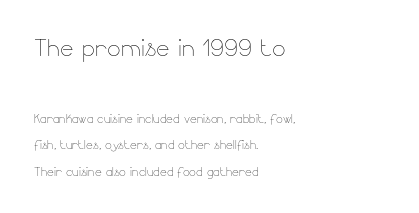
The image shows 32 px thin type, upright; set left-aligned, normal line spacing (1.64x), normal letter spacing, not underlined; the first (top) block is 2.0x larger; low stroke contrast and a small x-height.
